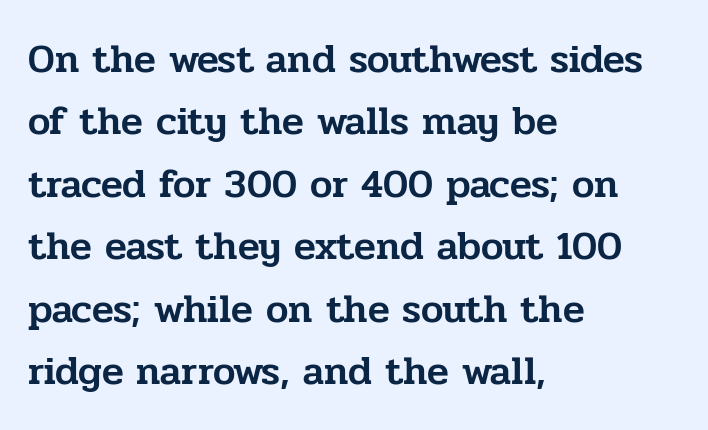
The passage shown is typeset with a serif family. Anything drawn beneath the words? Only blank space. Short and long lines alike share a common starting point at left. Vertically, the passage feels balanced, rows spaced as you'd expect. Caption: standard tracking, unaltered. Style check: upright.
